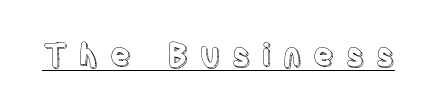
{"italic": "no", "width": "condensed", "x_height": "large", "monospaced": "no", "underline": "yes", "letter_spacing": "wide", "letter_spacing_em": 0.37, "glyph_px": 31}
